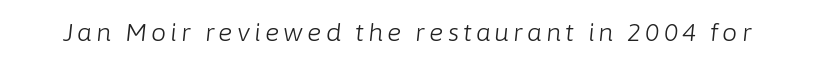
{"italic": "yes", "lean": "right", "slant_degrees": 6, "bold": "no", "underline": "no", "glyph_px": 24}
